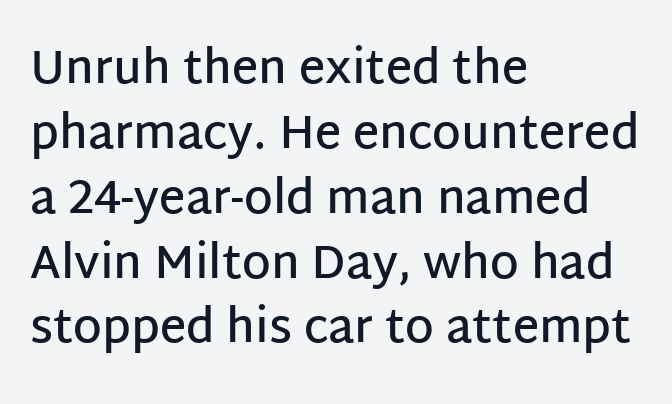
Spacing between characters is what you'd get straight out of the box. Is the type bold? Partly — it's a semibold, heavier than regular but not fully bold. A typesetter would label this face a sans. All the whitespace from short lines collects on the right. You can tell it's not italic because the verticals are truly vertical. Quick note: underline off.
